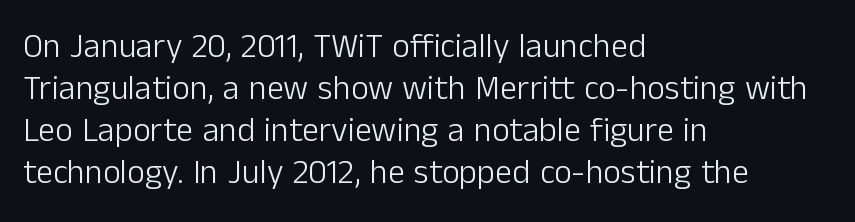
The setting favours the left margin, as ordinary paragraphs usually do. Glance below the letters and you will spot only blank space. A light-to-regular cut is what we see here. Default kerning and tracking; the words read as compact shapes. Spacing verdict: proportional, widths tailored to each character. The glyphs in this specimen are sans serif.
